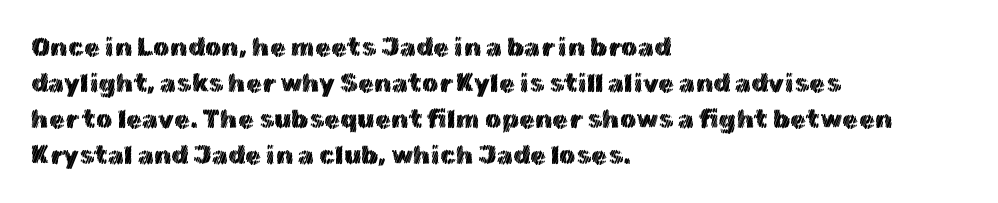
A typesetter would mark this as roman, not italic. Every row of glyphs begins at an identical x-position on the left. Descenders are the only things crossing below the line. Horizontal bands of white between lines are of average thickness.
